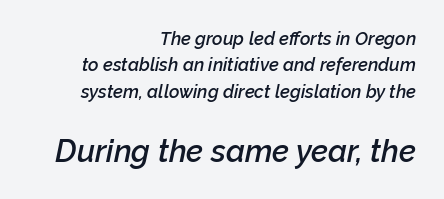
{"italic": "yes", "lean": "right", "slant_degrees": 12, "bold": "semi", "weight": "semibold", "width": "normal", "stroke_contrast": "low", "x_height": "medium", "monospaced": "no", "underline": "no", "align": "right", "line_spacing": "normal", "line_spacing_ratio": 1.47, "letter_spacing": "normal", "letter_spacing_em": 0.0, "larger_block": "second", "size_ratio": 1.72, "glyph_px": 31}
